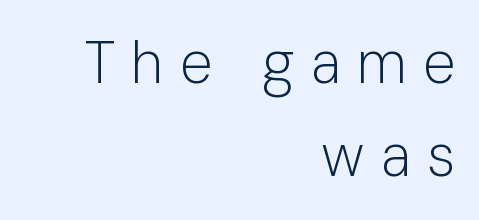
Q: Is the text bold? A: No.
Q: Is the text italic (slanted)? A: No, it is upright.
Q: Is the typeface a serif or a sans-serif typeface? A: Sans-serif.
Q: Is the text underlined? A: No.
Q: How is the paragraph aligned? A: Right-aligned.
Q: Is the spacing between letters normal or unusually wide? A: Unusually wide.
Q: Is the spacing between lines tight, normal or loose? A: Normal.
Q: Width (condensed, normal, or wide)? A: Normal.
Q: Stroke contrast? A: Low.
Q: x-height? A: Medium.
Q: Monospaced? A: No.
